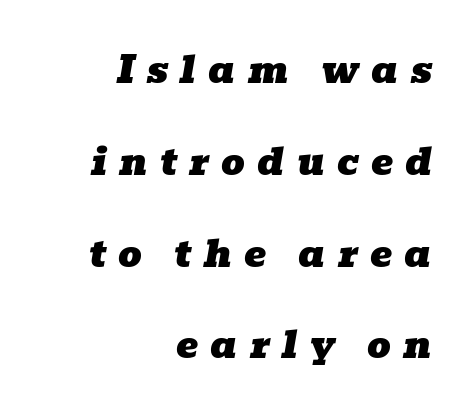
Q: Is the text italic (slanted)? A: Yes, it leans right by about 10 degrees.
Q: Is the typeface a serif or a sans-serif typeface? A: Serif.
Q: Is the text underlined? A: No.
Q: How is the paragraph aligned? A: Right-aligned.
Q: Is the spacing between letters normal or unusually wide? A: Unusually wide.
Q: Is the spacing between lines tight, normal or loose? A: Loose.
Q: Width (condensed, normal, or wide)? A: Wide.
Q: Stroke contrast? A: Low.
Q: x-height? A: Medium.
Q: Monospaced? A: No.
